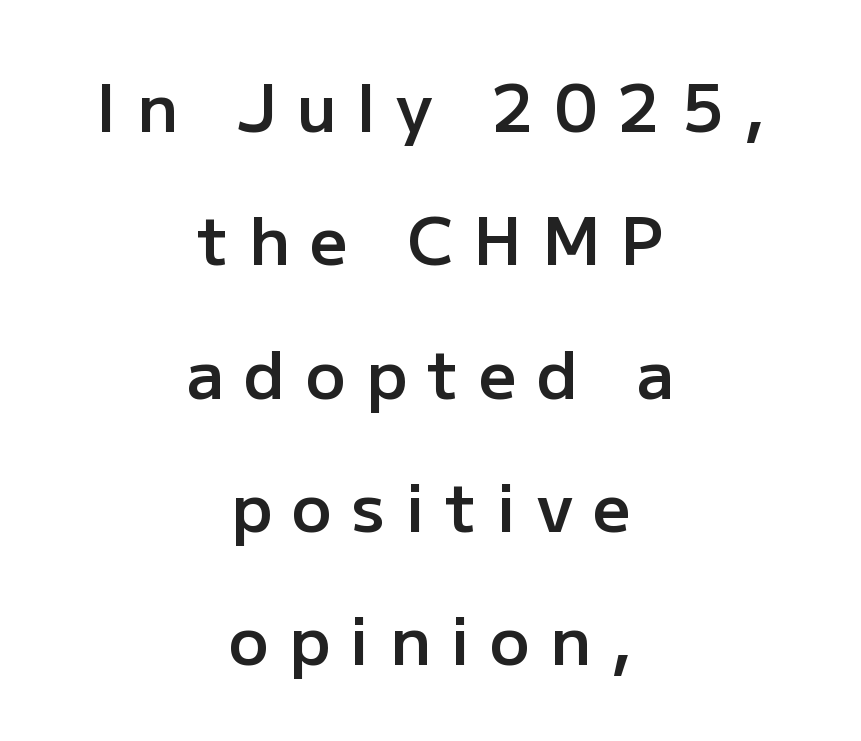
The image shows 66 px semibold sans-serif type, upright; set centered, loose line spacing (2.02x), unusually wide letter spacing (+0.31 em), not underlined; low stroke contrast and a medium x-height.
